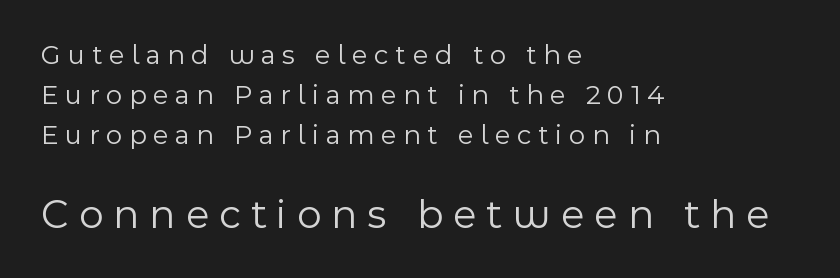
Spacing verdict: proportional, widths tailored to each character. Horizontally, the lines are justified to the leading edge only. Letters have the restrained weight of plain body copy at most. Compared with typical body copy, the letter spacing here is much looser. The letters in the lower block stand taller than those in the block above.
